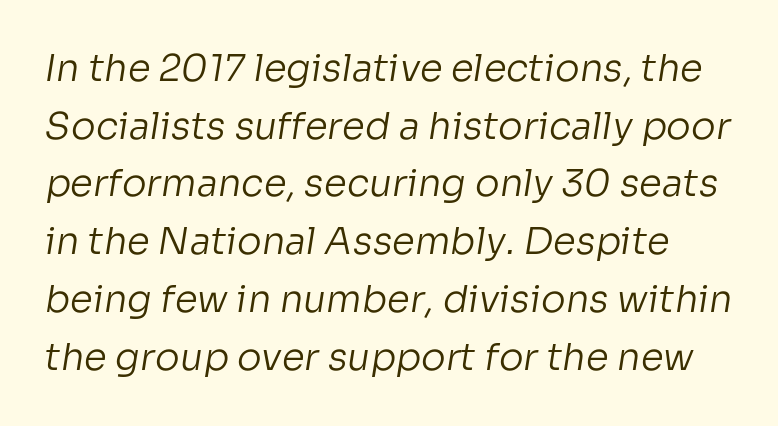
The image shows 37 px regular-weight sans-serif type; set normal line spacing (1.56x), normal letter spacing, not underlined; low stroke contrast and a medium x-height.
